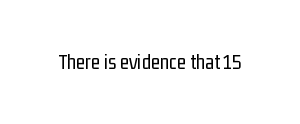
{"italic": "no", "bold": "no", "underline": "no", "letter_spacing": "normal", "letter_spacing_em": 0.0, "glyph_px": 21}
